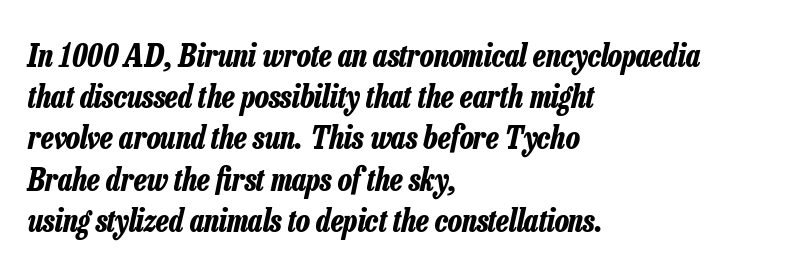
Q: Is the text bold? A: Yes.
Q: Is the text italic (slanted)? A: Yes, it leans right by about 13 degrees.
Q: Is the text underlined? A: No.
Q: How is the paragraph aligned? A: Left-aligned.
Q: Is the spacing between letters normal or unusually wide? A: Normal.
Q: Is the spacing between lines tight, normal or loose? A: Normal.
Q: Width (condensed, normal, or wide)? A: Condensed.
Q: Stroke contrast? A: Low.
Q: x-height? A: Medium.
Q: Monospaced? A: No.
